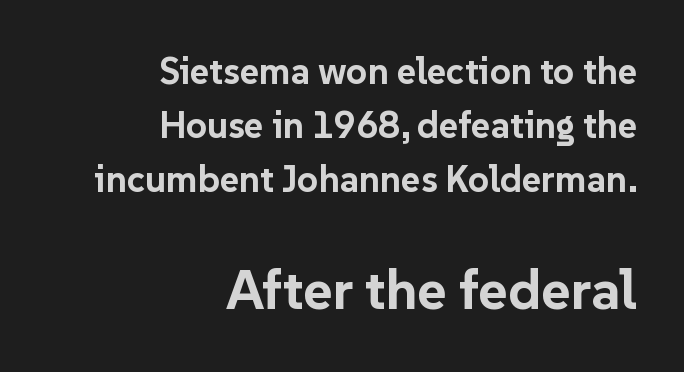
{"serif": "no", "italic": "no", "bold": "yes", "weight": "bold", "width": "normal", "stroke_contrast": "low", "x_height": "medium", "monospaced": "no", "underline": "no", "align": "right", "line_spacing": "normal", "line_spacing_ratio": 1.46, "letter_spacing": "normal", "letter_spacing_em": 0.0, "larger_block": "second", "size_ratio": 1.51, "glyph_px": 56}
